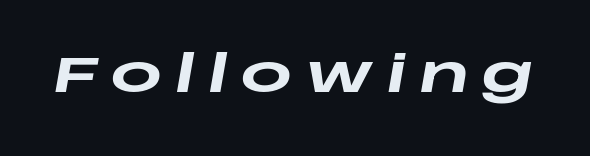
Q: Is the text bold? A: Yes.
Q: Is the text italic (slanted)? A: Yes, it leans right by about 10 degrees.
Q: Is the text underlined? A: No.
Q: Is the spacing between letters normal or unusually wide? A: Unusually wide.
Q: Width (condensed, normal, or wide)? A: Wide.
Q: Stroke contrast? A: Low.
Q: x-height? A: Large.
Q: Monospaced? A: No.
